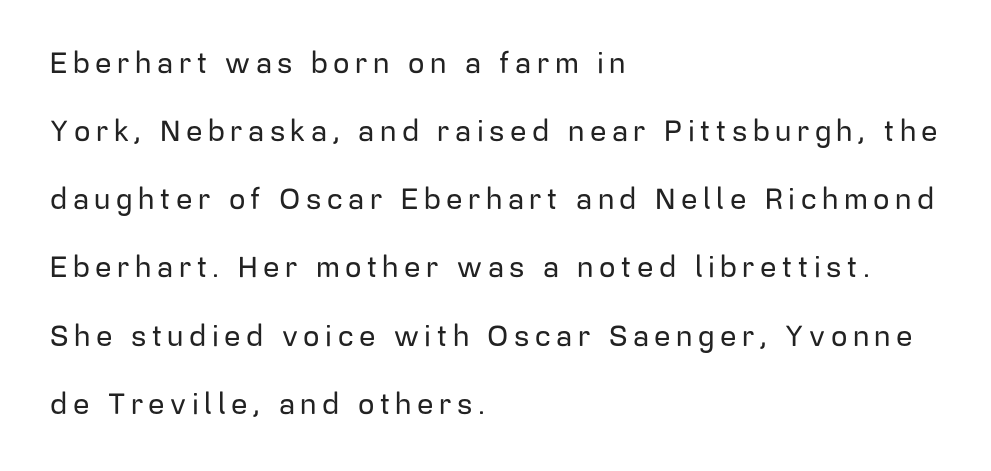
The image shows 29 px sans-serif type, upright; set left-aligned, loose line spacing (2.35x), not underlined; low stroke contrast and a medium x-height.
